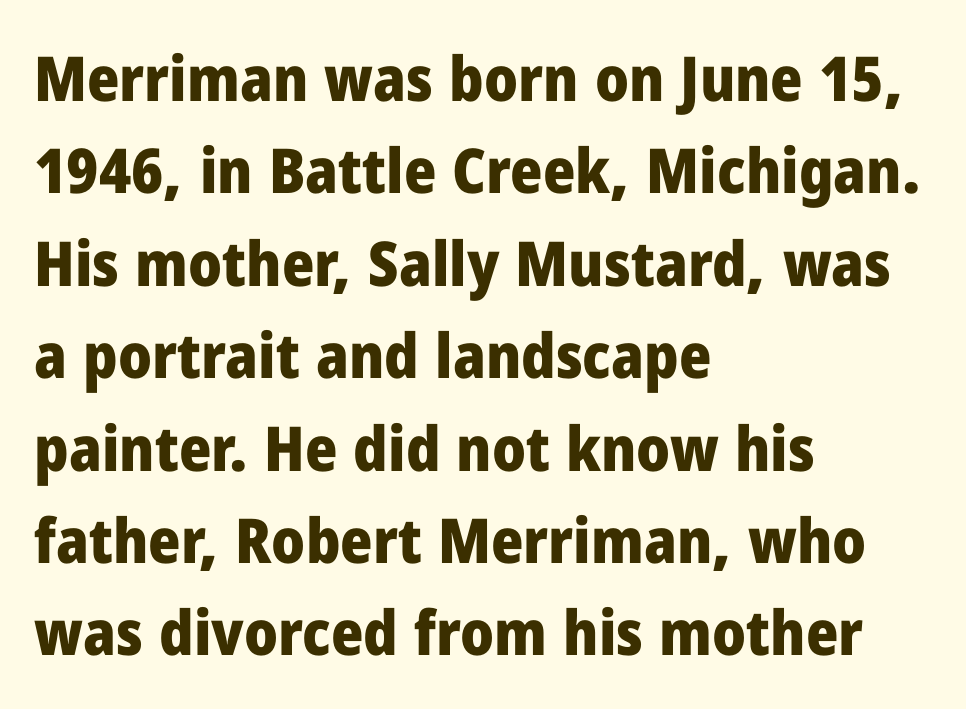
{"serif": "no", "italic": "no", "bold": "yes", "weight": "heavy", "width": "normal", "stroke_contrast": "low", "x_height": "medium", "monospaced": "no", "underline": "no", "align": "left", "line_spacing": "normal", "line_spacing_ratio": 1.49, "letter_spacing": "normal", "letter_spacing_em": 0.0, "glyph_px": 62}
